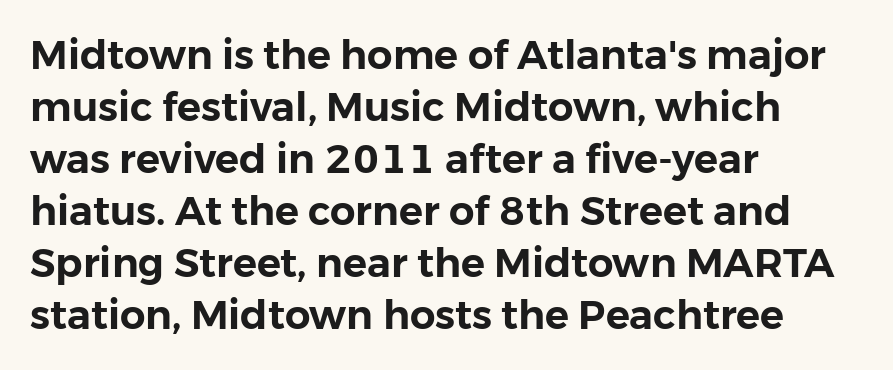
{"serif": "no", "italic": "no", "width": "normal", "stroke_contrast": "low", "x_height": "medium", "monospaced": "no", "underline": "no", "align": "left", "line_spacing": "normal", "line_spacing_ratio": 1.3, "letter_spacing": "normal", "letter_spacing_em": 0.0, "glyph_px": 40}
